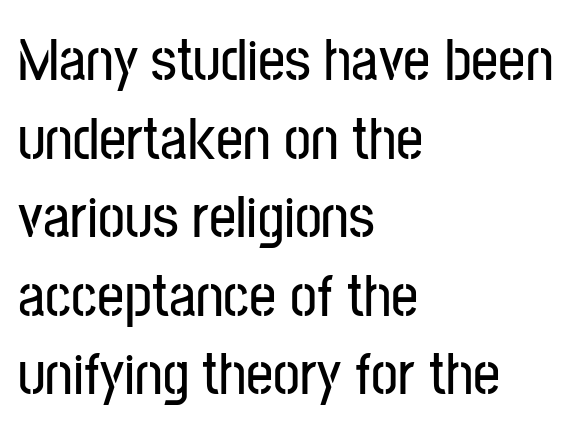
Q: Is the text italic (slanted)? A: No, it is upright.
Q: Is the typeface a serif or a sans-serif typeface? A: Sans-serif.
Q: Is the text underlined? A: No.
Q: How is the paragraph aligned? A: Left-aligned.
Q: Is the spacing between letters normal or unusually wide? A: Normal.
Q: Is the spacing between lines tight, normal or loose? A: Normal.
Q: Width (condensed, normal, or wide)? A: Condensed.
Q: Stroke contrast? A: Low.
Q: x-height? A: Medium.
Q: Monospaced? A: No.
